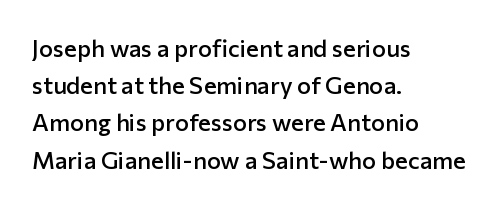
The image shows 24 px text type, upright; set left-aligned, normal line spacing (1.55x), normal letter spacing, not underlined.
